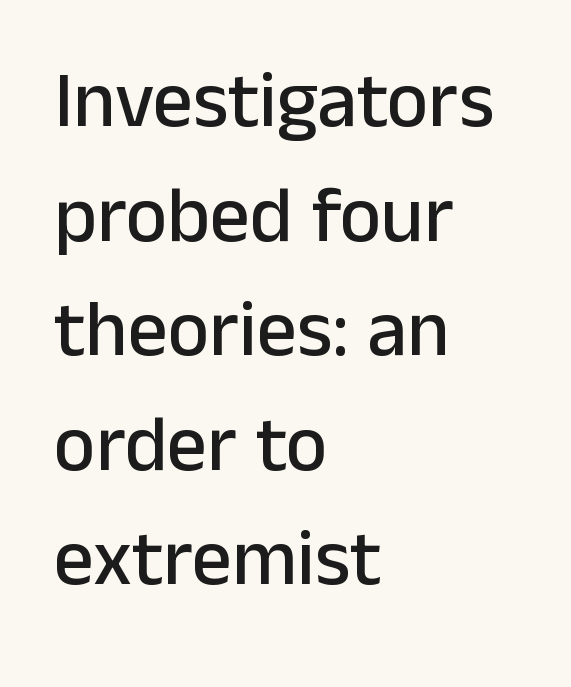
Q: Is the text italic (slanted)? A: No, it is upright.
Q: Is the typeface a serif or a sans-serif typeface? A: Sans-serif.
Q: Is the text underlined? A: No.
Q: How is the paragraph aligned? A: Left-aligned.
Q: Is the spacing between letters normal or unusually wide? A: Normal.
Q: Is the spacing between lines tight, normal or loose? A: Normal.
Q: Width (condensed, normal, or wide)? A: Normal.
Q: Stroke contrast? A: Low.
Q: x-height? A: Medium.
Q: Monospaced? A: No.
